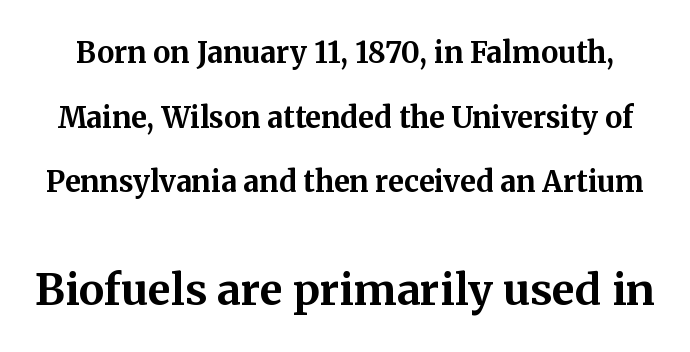
Quick note: interline space is abundant. Serifs: yes, visible at the terminals of the letterforms. The gaps between neighbouring characters are ordinary and unremarkable. Heavy-handed strokes throughout: this text is bold.
